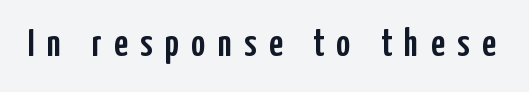
The image shows 38 px condensed sans-serif type, upright; set unusually wide letter spacing (+0.33 em), not underlined; low stroke contrast and a medium x-height.
